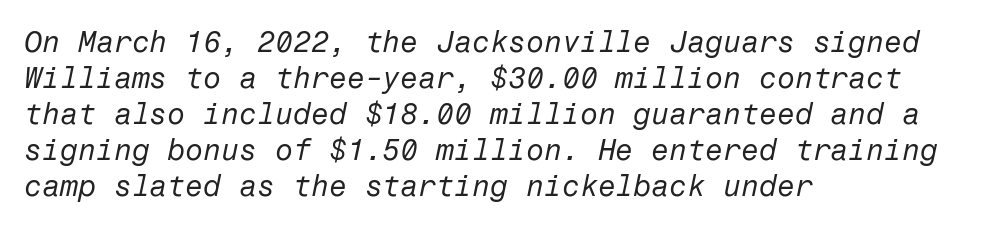
The image shows 29 px regular-weight type, italic (leaning right); set left-aligned, line spacing 1.24x, normal letter spacing, not underlined; low stroke contrast and a medium x-height.
